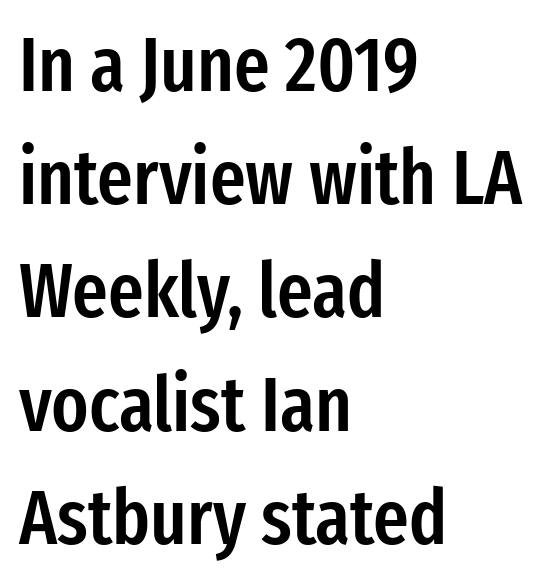
Q: Is the text bold? A: Semi-bold.
Q: Is the text italic (slanted)? A: No, it is upright.
Q: Is the typeface a serif or a sans-serif typeface? A: Sans-serif.
Q: Is the text underlined? A: No.
Q: How is the paragraph aligned? A: Left-aligned.
Q: Is the spacing between letters normal or unusually wide? A: Normal.
Q: Is the spacing between lines tight, normal or loose? A: Normal.
Q: Width (condensed, normal, or wide)? A: Condensed.
Q: Stroke contrast? A: Low.
Q: x-height? A: Medium.
Q: Monospaced? A: No.
